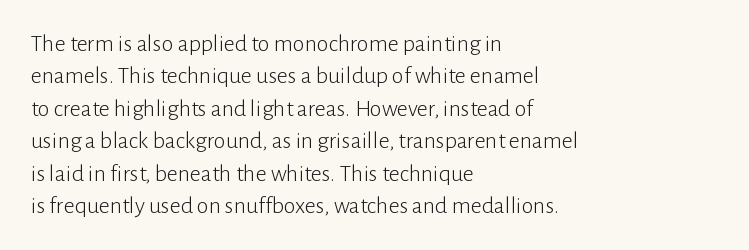
{"italic": "no", "bold": "no", "underline": "no", "align": "left", "line_spacing": "normal", "line_spacing_ratio": 1.35, "letter_spacing": "normal", "letter_spacing_em": 0.0, "glyph_px": 24}
